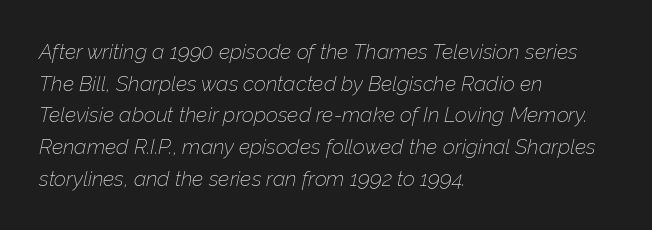
{"italic": "yes", "lean": "right", "slant_degrees": 12, "bold": "no", "underline": "no", "align": "left", "line_spacing": "normal", "line_spacing_ratio": 1.51, "letter_spacing": "normal", "letter_spacing_em": 0.0, "glyph_px": 21}
